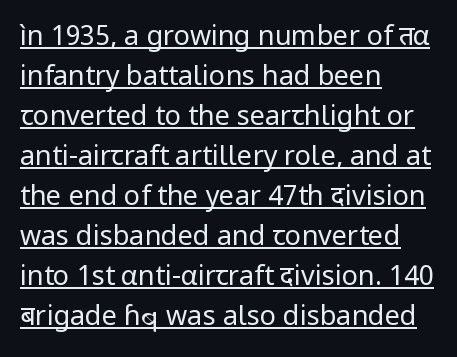
The image shows 27 px text type, upright; set left-aligned, normal line spacing (1.48x), normal letter spacing, underlined.
